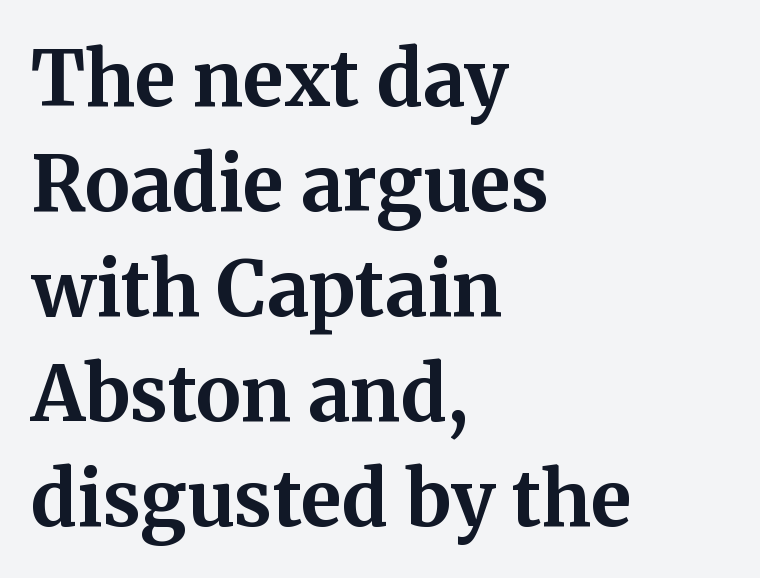
The image shows 76 px bold serif type, upright; set left-aligned, normal line spacing (1.38x), normal letter spacing, not underlined; medium stroke contrast and a medium x-height.
